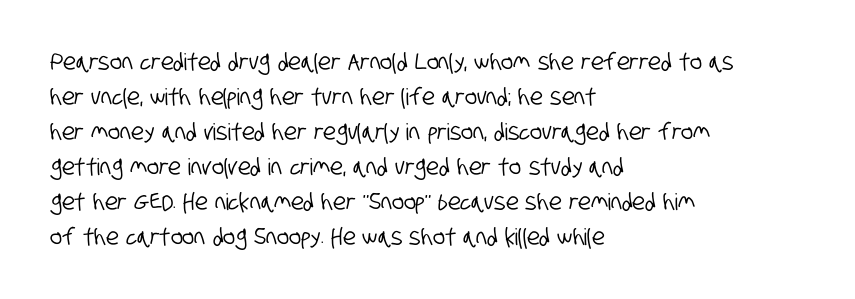
The image shows 23 px text type; set left-aligned, normal line spacing (1.52x), normal letter spacing, not underlined.
